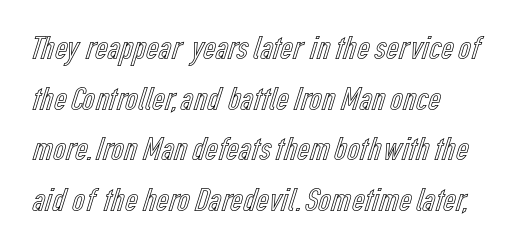
The image shows 35 px condensed type; set left-aligned, normal line spacing (1.45x), normal letter spacing, not underlined; a medium x-height.
